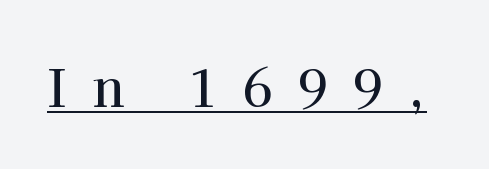
Posture: upright roman. The typesetter has applied underlining to the passage shown. Do the characters align in a grid? No, the font is proportional. Here the glyphs are tracked loosely, breaking word shapes into spaced letters. Is this a sans? No — the strokes have serifs.
